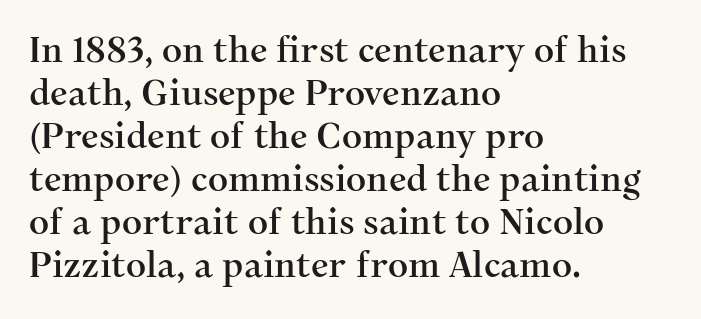
Q: Is the text italic (slanted)? A: No, it is upright.
Q: Is the typeface a serif or a sans-serif typeface? A: Serif.
Q: Is the text underlined? A: No.
Q: How is the paragraph aligned? A: Left-aligned.
Q: Is the spacing between letters normal or unusually wide? A: Normal.
Q: Width (condensed, normal, or wide)? A: Normal.
Q: Stroke contrast? A: Medium.
Q: x-height? A: Medium.
Q: Monospaced? A: No.
